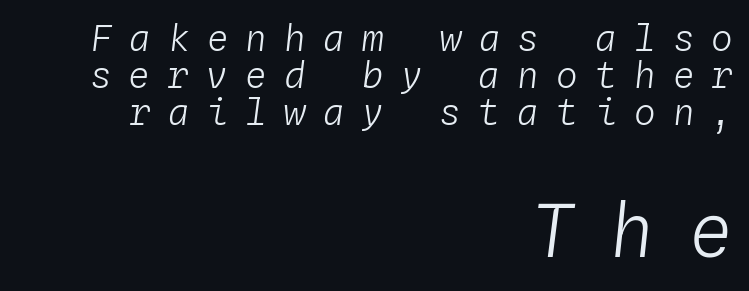
The image shows 73 px light type, italic (leaning right), monospaced; set right-aligned, tight line spacing (1.03x), unusually wide letter spacing (+0.48 em), not underlined; the second (bottom) block is 2.03x larger; low stroke contrast and a medium x-height.
